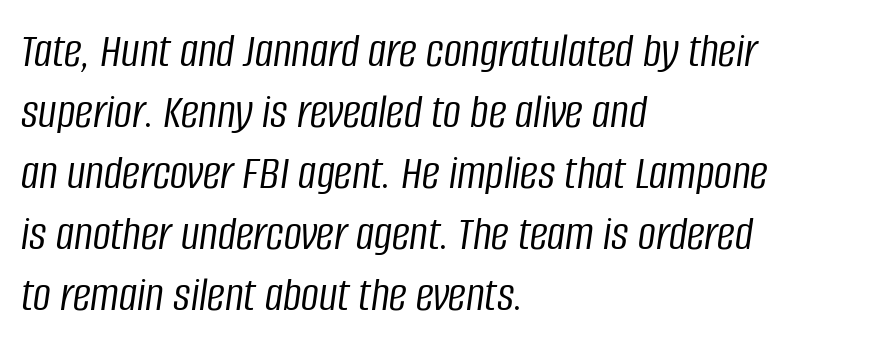
The image shows 50 px light, condensed type, italic (leaning right); set left-aligned, line spacing 1.22x, normal letter spacing, not underlined; low stroke contrast and a large x-height.
